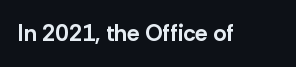
Notice how thick the strokes are: this is what a full bold looks like. In terms of letterspacing, this is plain default setting. The specimen omits any rule beneath the text block's lines. The lettering stays uniformly vertical, giving the passage a roman look.
